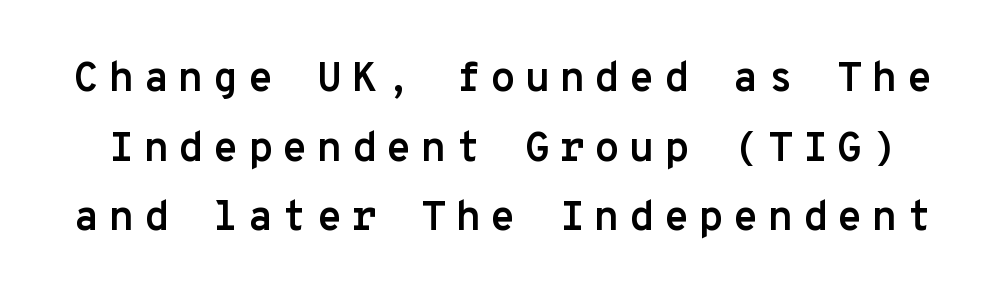
{"serif": "no", "italic": "no", "bold": "yes", "weight": "semibold", "width": "normal", "stroke_contrast": "low", "x_height": "medium", "monospaced": "yes", "underline": "no", "line_spacing": "normal", "line_spacing_ratio": 1.7, "letter_spacing": "wide", "letter_spacing_em": 0.23, "glyph_px": 41}
